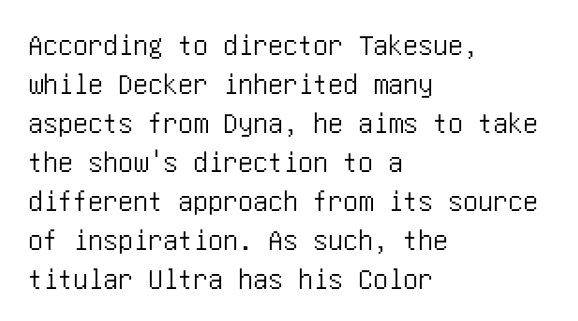
{"serif": "no", "italic": "no", "width": "condensed", "stroke_contrast": "low", "x_height": "large", "underline": "no", "align": "left", "line_spacing": "normal", "line_spacing_ratio": 1.3, "letter_spacing": "normal", "letter_spacing_em": 0.0, "glyph_px": 30}
